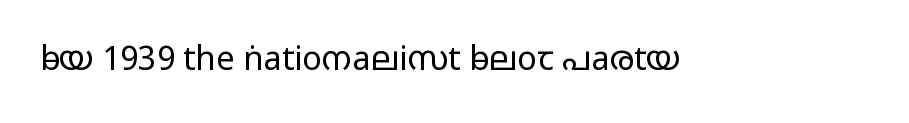
You can tell it's not italic because the verticals are truly vertical. You could not count columns in this text — the font is proportionally spaced. The strokes carry an ordinary text weight at most. Look at the tracking — it's just the regular setting, nothing added.
